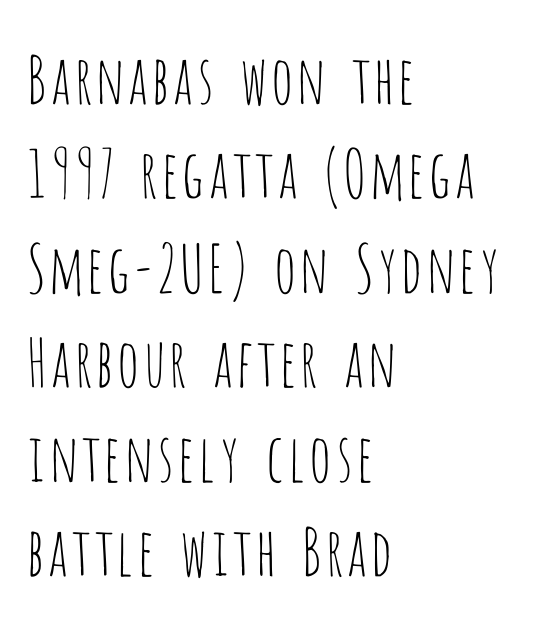
The image shows 66 px thin, condensed sans-serif type, upright; set left-aligned, normal line spacing (1.43x), normal letter spacing, not underlined; low stroke contrast and a large x-height.
